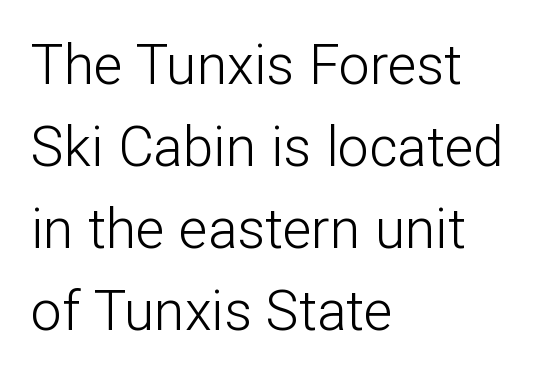
{"serif": "no", "italic": "no", "bold": "no", "weight": "light", "width": "normal", "stroke_contrast": "low", "x_height": "medium", "monospaced": "no", "underline": "no", "align": "left", "line_spacing": "normal", "line_spacing_ratio": 1.49, "letter_spacing": "normal", "letter_spacing_em": 0.0, "glyph_px": 55}
